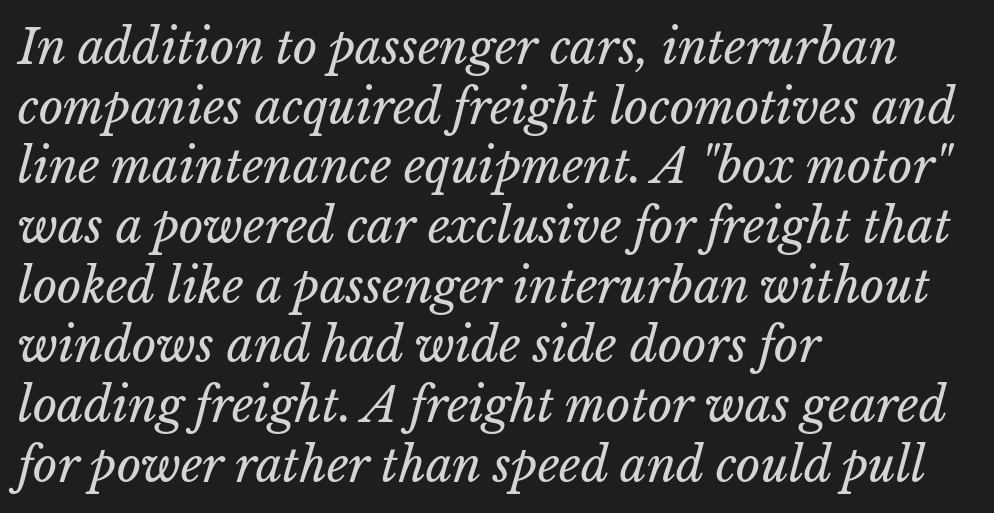
The image shows 47 px regular-weight type; set left-aligned, normal line spacing (1.27x), normal letter spacing, not underlined; low stroke contrast and a medium x-height.
